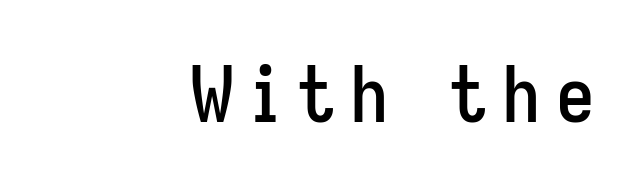
{"serif": "no", "italic": "no", "width": "condensed", "stroke_contrast": "low", "x_height": "medium", "monospaced": "no", "underline": "no", "align": "right", "letter_spacing": "wide", "letter_spacing_em": 0.2, "glyph_px": 77}
